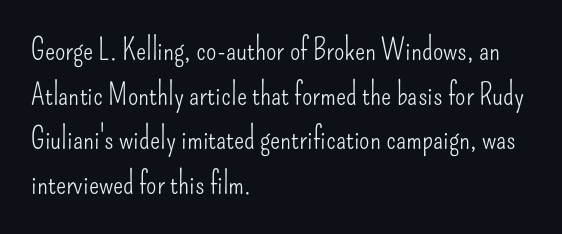
Q: Is the text bold? A: No.
Q: Is the text italic (slanted)? A: No, it is upright.
Q: Is the typeface a serif or a sans-serif typeface? A: Sans-serif.
Q: Is the text underlined? A: No.
Q: How is the paragraph aligned? A: Left-aligned.
Q: Is the spacing between letters normal or unusually wide? A: Normal.
Q: Is the spacing between lines tight, normal or loose? A: Normal.
Q: Width (condensed, normal, or wide)? A: Condensed.
Q: Stroke contrast? A: Low.
Q: x-height? A: Small.
Q: Monospaced? A: No.
